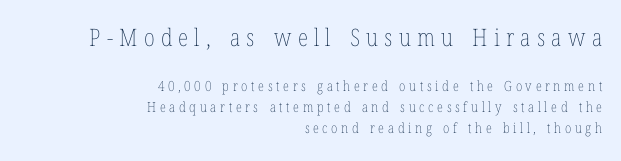
The tracking jumps out immediately: characters are airy and widely separated. One glance says typical: line gaps are just what's usual. The font's upright variant was chosen for this text. In this sample the first text group is rendered at the bigger scale.
